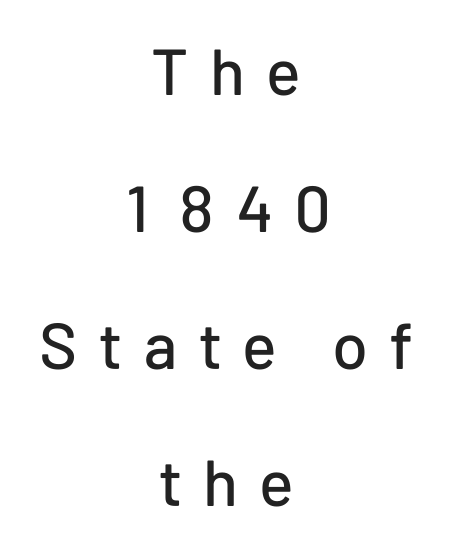
Q: Is the text italic (slanted)? A: No, it is upright.
Q: Is the typeface a serif or a sans-serif typeface? A: Sans-serif.
Q: Is the text underlined? A: No.
Q: How is the paragraph aligned? A: Centered.
Q: Is the spacing between letters normal or unusually wide? A: Unusually wide.
Q: Is the spacing between lines tight, normal or loose? A: Loose.
Q: Width (condensed, normal, or wide)? A: Normal.
Q: Stroke contrast? A: Low.
Q: x-height? A: Medium.
Q: Monospaced? A: No.
